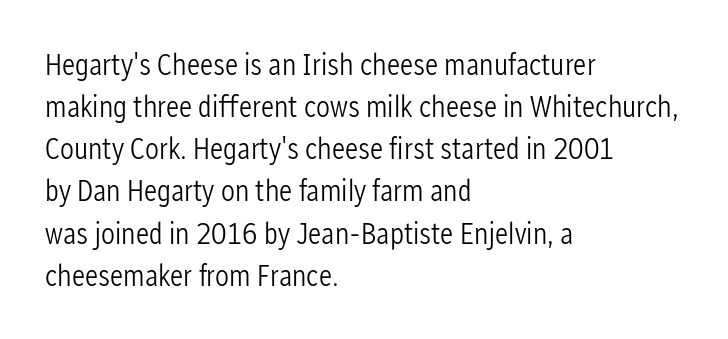
The image shows 31 px light, condensed sans-serif type, upright; set left-aligned, normal line spacing (1.36x), normal letter spacing, not underlined; low stroke contrast and a medium x-height.
